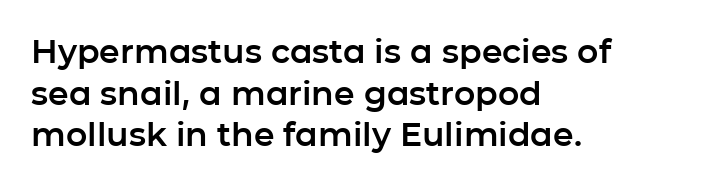
The image shows 33 px sans-serif type, upright; set left-aligned, normal line spacing (1.26x), normal letter spacing, not underlined; low stroke contrast and a medium x-height.
